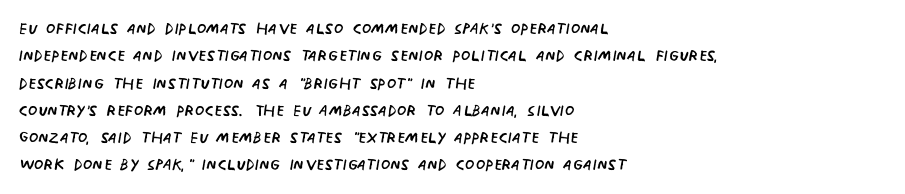
{"bold": "no", "underline": "no", "align": "left", "line_spacing_ratio": 1.24, "letter_spacing": "normal", "letter_spacing_em": 0.0, "glyph_px": 22}
